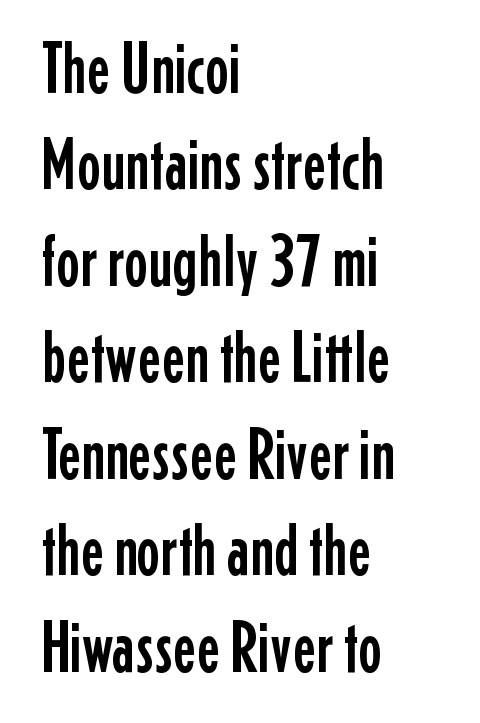
Q: Is the text italic (slanted)? A: No, it is upright.
Q: Is the typeface a serif or a sans-serif typeface? A: Sans-serif.
Q: Is the text underlined? A: No.
Q: How is the paragraph aligned? A: Left-aligned.
Q: Is the spacing between letters normal or unusually wide? A: Normal.
Q: Is the spacing between lines tight, normal or loose? A: Normal.
Q: Width (condensed, normal, or wide)? A: Condensed.
Q: Stroke contrast? A: Low.
Q: x-height? A: Medium.
Q: Monospaced? A: No.
